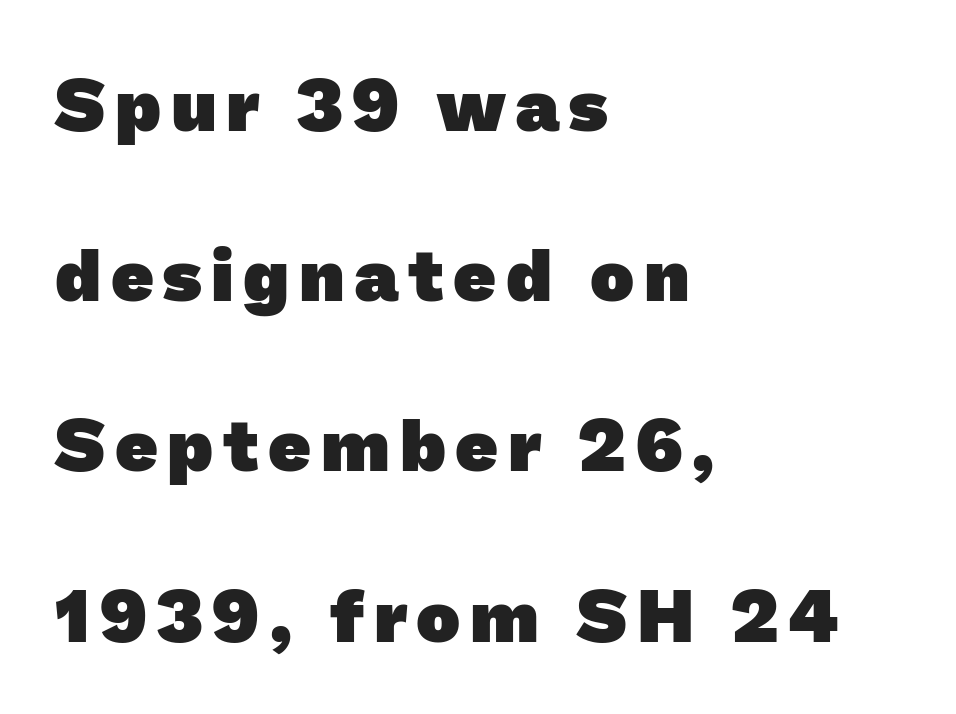
You could not count columns in this text — the font is proportionally spaced. Honestly, there is no underline to notice here at all. Examine the stroke ends and you'll find no serifs. Typographic density is high because the face is bold. The rendering anchors every line to the left-hand side. If you measured baseline to baseline, you'd find a long distance.
